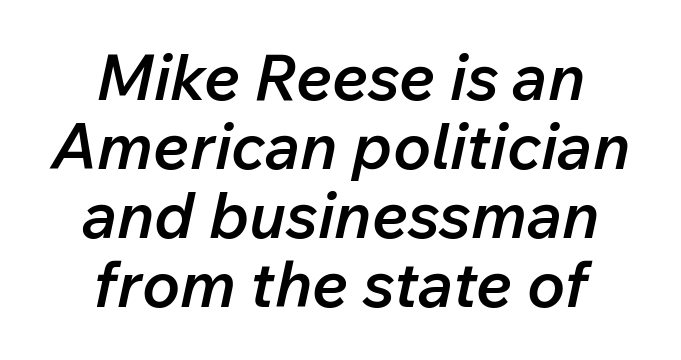
{"italic": "yes", "lean": "right", "slant_degrees": 12, "bold": "semi", "weight": "semibold", "width": "normal", "stroke_contrast": "low", "x_height": "medium", "monospaced": "no", "underline": "no", "align": "center", "line_spacing": "tight", "line_spacing_ratio": 1.08, "letter_spacing": "normal", "letter_spacing_em": 0.0, "glyph_px": 64}
